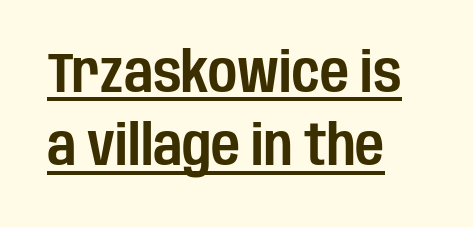
The image shows 56 px condensed sans-serif type, upright; set left-aligned, normal line spacing (1.31x), normal letter spacing, underlined; low stroke contrast and a large x-height.
